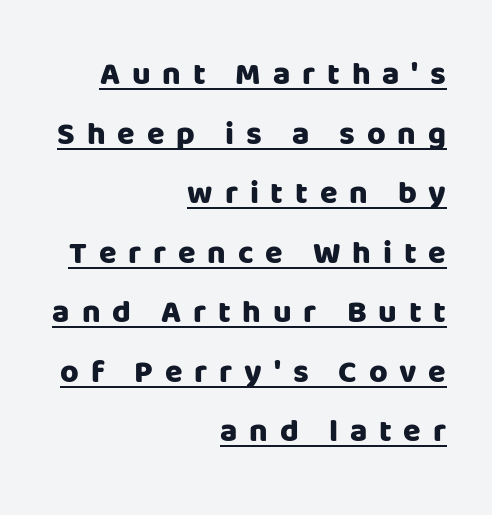
The image shows 32 px heavy sans-serif type, upright; set right-aligned, line spacing 1.86x, unusually wide letter spacing (+0.37 em), underlined; low stroke contrast and a large x-height.
